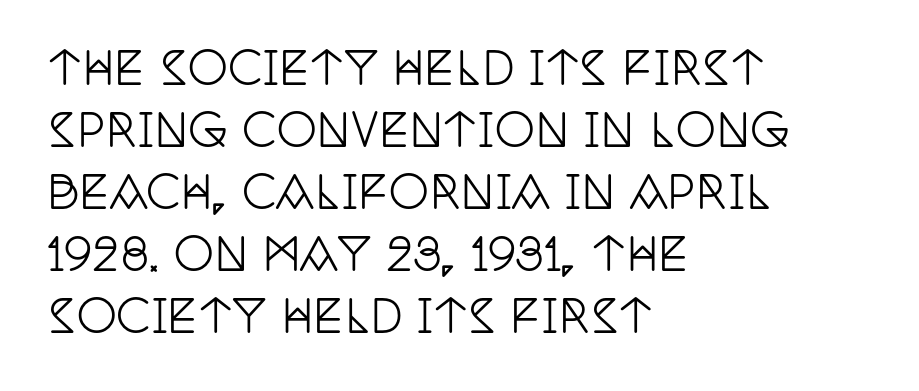
The image shows 45 px condensed serif type, upright; set left-aligned, normal line spacing (1.38x), normal letter spacing, not underlined; low stroke contrast and a large x-height.
